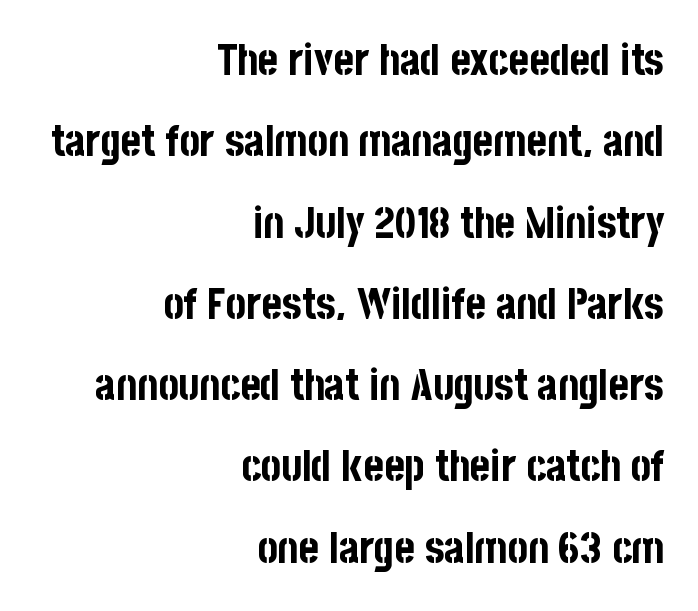
Q: Is the text bold? A: Yes.
Q: Is the text italic (slanted)? A: No, it is upright.
Q: Is the typeface a serif or a sans-serif typeface? A: Sans-serif.
Q: Is the text underlined? A: No.
Q: How is the paragraph aligned? A: Right-aligned.
Q: Is the spacing between letters normal or unusually wide? A: Normal.
Q: Width (condensed, normal, or wide)? A: Condensed.
Q: Stroke contrast? A: Low.
Q: x-height? A: Large.
Q: Monospaced? A: No.
